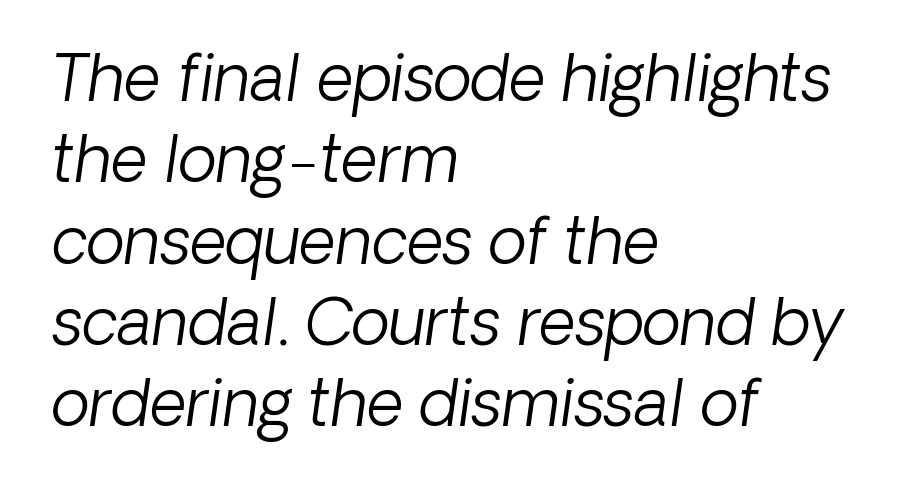
The setting favours the left margin, as ordinary paragraphs usually do. Proportional: the letters do not fall into vertical columns. The area under the type is left untouched. What kind of face is this? One without serifs — a sans. The passage shown is not bold in any degree.
